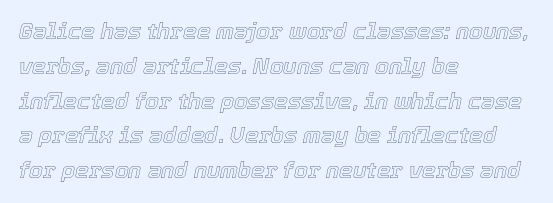
The image shows 22 px text type, italic (leaning right); set left-aligned, normal line spacing (1.58x), normal letter spacing, not underlined.
